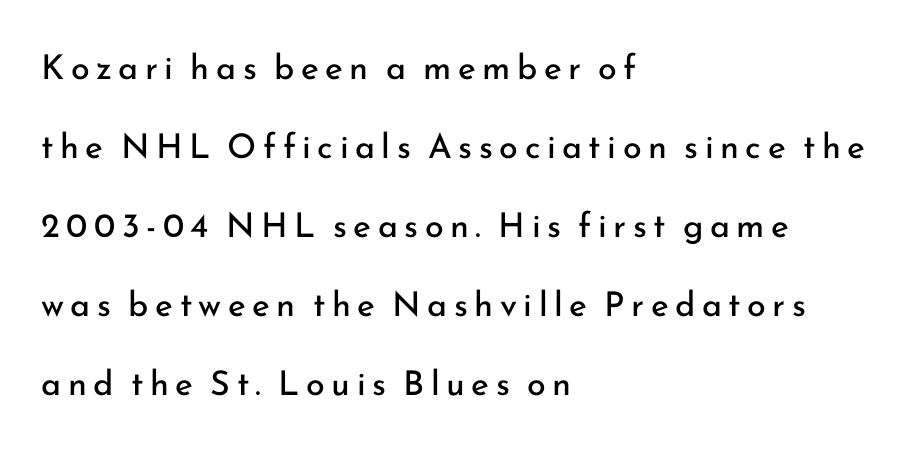
The image shows 34 px regular-weight sans-serif type, upright; set left-aligned, loose line spacing (2.32x), not underlined; low stroke contrast and a small x-height.
